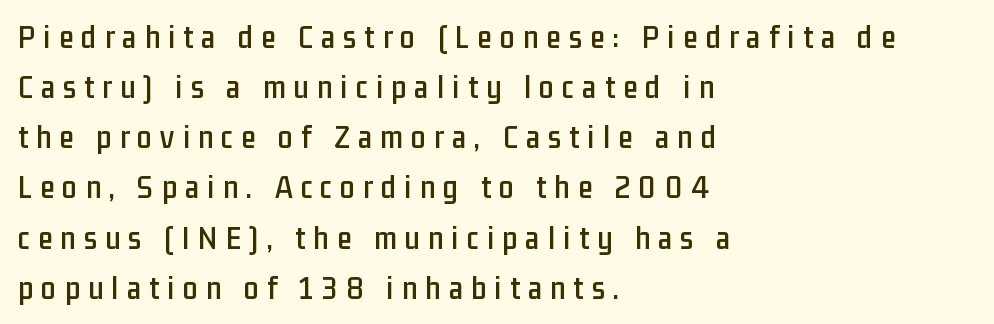
{"serif": "no", "italic": "no", "width": "condensed", "stroke_contrast": "low", "x_height": "medium", "monospaced": "no", "underline": "no", "align": "left", "line_spacing": "normal", "line_spacing_ratio": 1.52, "letter_spacing": "wide", "letter_spacing_em": 0.25, "glyph_px": 33}
